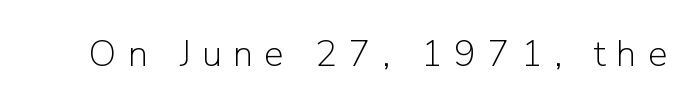
The image shows 37 px light sans-serif type, upright; set unusually wide letter spacing (+0.3 em), not underlined; low stroke contrast and a medium x-height.
